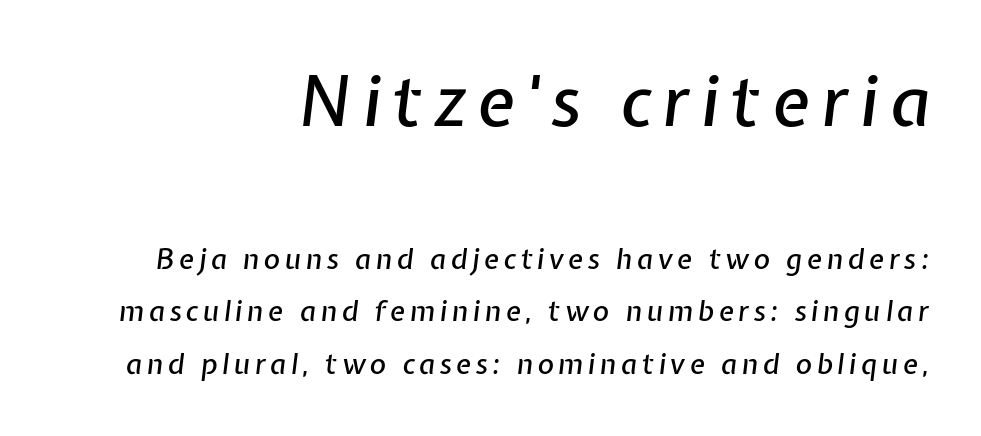
The image shows 70 px text type, italic (leaning right); set right-aligned, line spacing 1.87x, not underlined; the first (top) block is 2.5x larger; low stroke contrast and a medium x-height.
